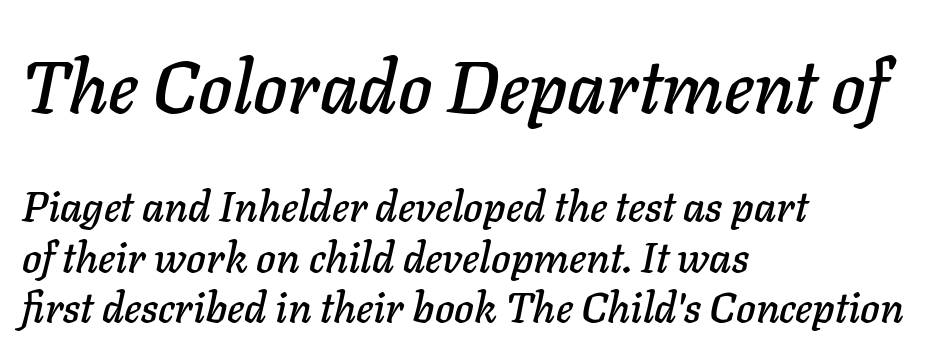
What stands out about the letter spacing? Nothing — it is the standard amount. A clean baseline with only descenders dipping below it. Is the lower block the larger one? No — the upper block carries the bigger type. Character widths vary here, with narrow letters taking less room than wide ones. The rag falls on the right side of this text block.
